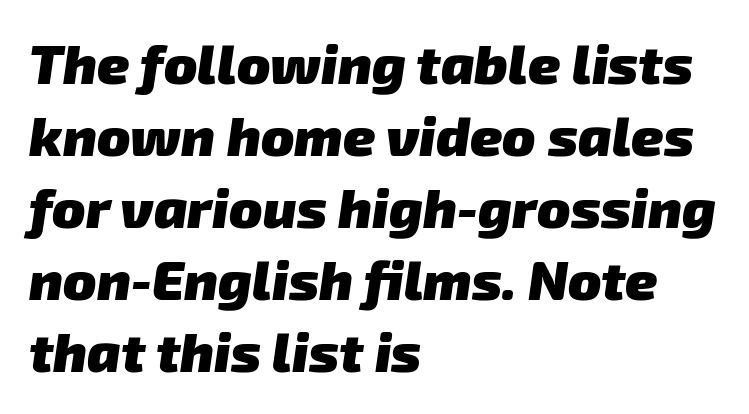
Q: Is the text bold? A: Yes.
Q: Is the typeface a serif or a sans-serif typeface? A: Sans-serif.
Q: Is the text underlined? A: No.
Q: How is the paragraph aligned? A: Left-aligned.
Q: Is the spacing between letters normal or unusually wide? A: Normal.
Q: Is the spacing between lines tight, normal or loose? A: Normal.
Q: Width (condensed, normal, or wide)? A: Normal.
Q: Stroke contrast? A: Low.
Q: x-height? A: Medium.
Q: Monospaced? A: No.
